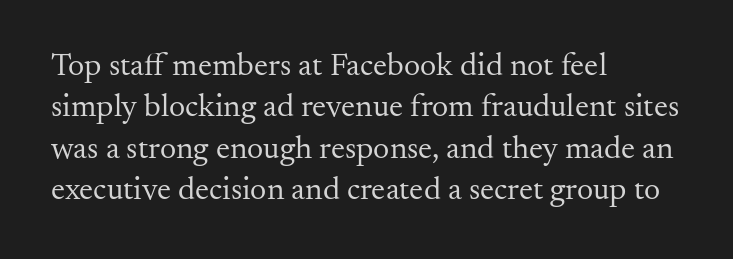
The image shows 32 px regular-weight serif type, upright; set left-aligned, normal line spacing (1.29x), normal letter spacing, not underlined; medium stroke contrast and a small x-height.
